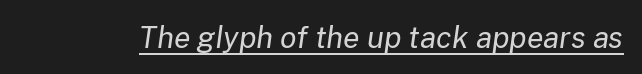
Do the characters align in a grid? No, the font is proportional. Italic: yes, the glyphs are oblique. This rendering leaves character spacing at its baseline value. Compared with undecorated copy, this sample adds a rule below the words. The letterforms sit at book weight or below.
